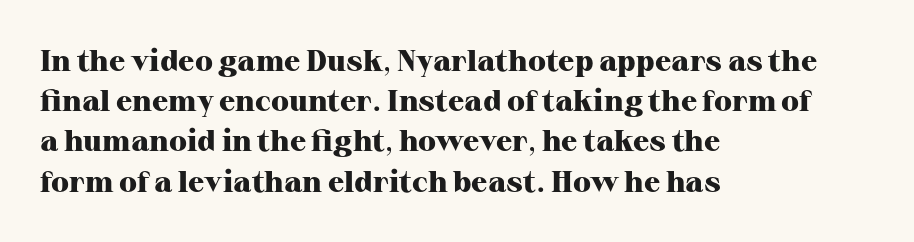
{"serif": "yes", "italic": "no", "bold": "yes", "weight": "heavy", "width": "normal", "stroke_contrast": "high", "x_height": "medium", "monospaced": "no", "underline": "no", "align": "left", "line_spacing": "normal", "line_spacing_ratio": 1.34, "letter_spacing": "normal", "letter_spacing_em": 0.0, "glyph_px": 30}
